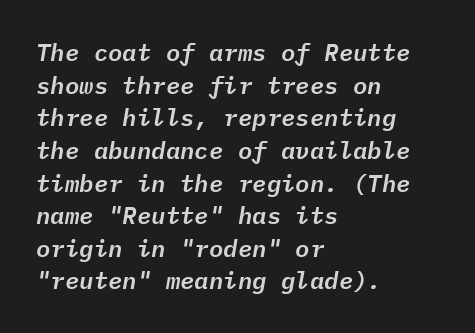
The image shows 24 px text type, italic (leaning right); set left-aligned, normal line spacing (1.36x), normal letter spacing, not underlined.
